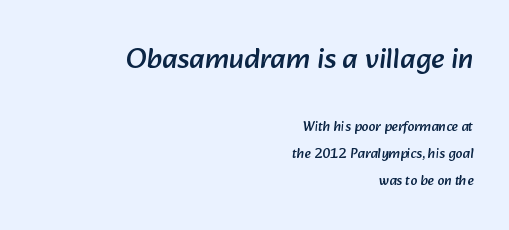
The image shows 29 px sans-serif type; set right-aligned, loose line spacing (1.92x), normal letter spacing, not underlined; the first (top) block is 2.07x larger; low stroke contrast and a medium x-height.
